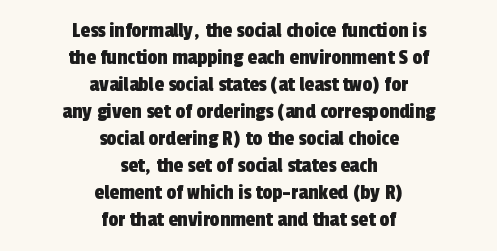
{"underline": "no", "align": "center", "line_spacing_ratio": 1.23, "letter_spacing": "normal", "letter_spacing_em": 0.0, "glyph_px": 22}
